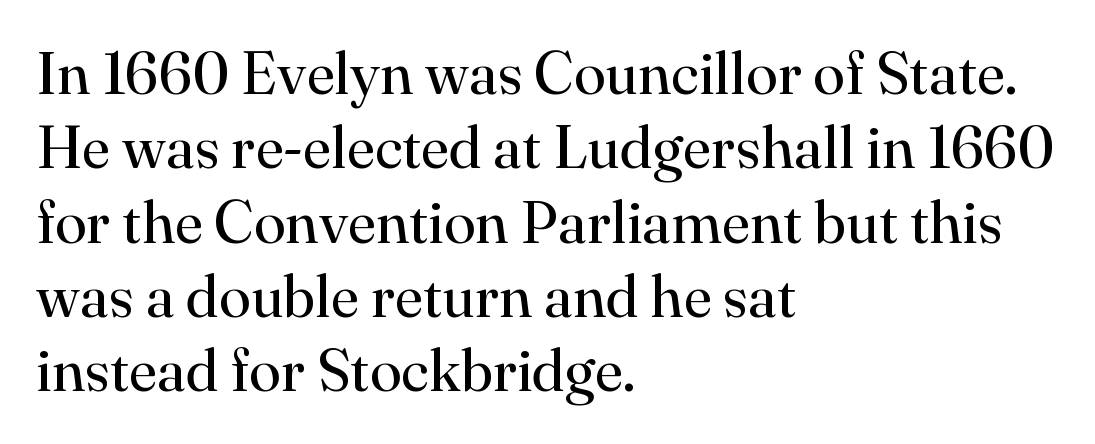
Q: Is the text bold? A: No.
Q: Is the text italic (slanted)? A: No, it is upright.
Q: Is the typeface a serif or a sans-serif typeface? A: Serif.
Q: Is the text underlined? A: No.
Q: How is the paragraph aligned? A: Left-aligned.
Q: Is the spacing between letters normal or unusually wide? A: Normal.
Q: Is the spacing between lines tight, normal or loose? A: Normal.
Q: Width (condensed, normal, or wide)? A: Normal.
Q: Stroke contrast? A: High.
Q: x-height? A: Small.
Q: Monospaced? A: No.
